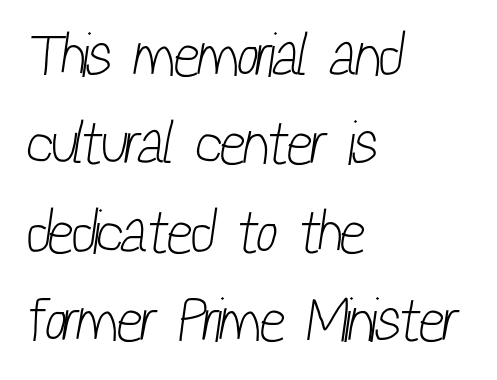
Q: Is the text bold? A: No.
Q: Is the typeface a serif or a sans-serif typeface? A: Sans-serif.
Q: Is the text underlined? A: No.
Q: How is the paragraph aligned? A: Left-aligned.
Q: Is the spacing between letters normal or unusually wide? A: Normal.
Q: Is the spacing between lines tight, normal or loose? A: Normal.
Q: Width (condensed, normal, or wide)? A: Condensed.
Q: Stroke contrast? A: Low.
Q: x-height? A: Medium.
Q: Monospaced? A: No.
